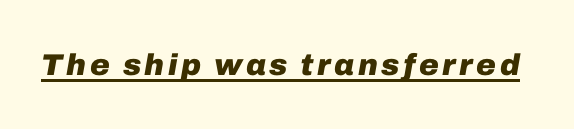
The face used here has a pronounced slope to its letters. Descenders here cross a horizontal rule under the line. A typesetter would call this proportional, since set widths differ per character. Look at the stroke-to-counter ratio: heavy, a bold.
